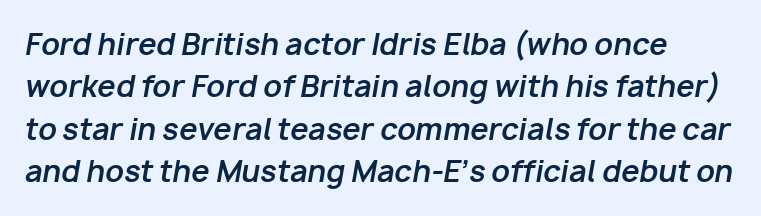
{"italic": "yes", "lean": "right", "slant_degrees": 10, "bold": "yes", "weight": "bold", "width": "normal", "stroke_contrast": "low", "x_height": "medium", "monospaced": "no", "underline": "no", "line_spacing": "normal", "line_spacing_ratio": 1.46, "letter_spacing": "normal", "letter_spacing_em": 0.0, "glyph_px": 29}
